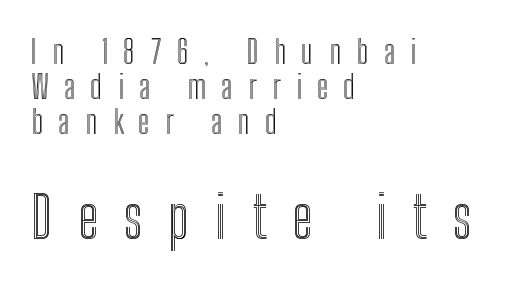
{"italic": "no", "width": "condensed", "x_height": "medium", "monospaced": "no", "underline": "no", "align": "left", "line_spacing": "tight", "line_spacing_ratio": 1.06, "letter_spacing": "wide", "letter_spacing_em": 0.46, "larger_block": "second", "size_ratio": 1.73, "glyph_px": 57}
